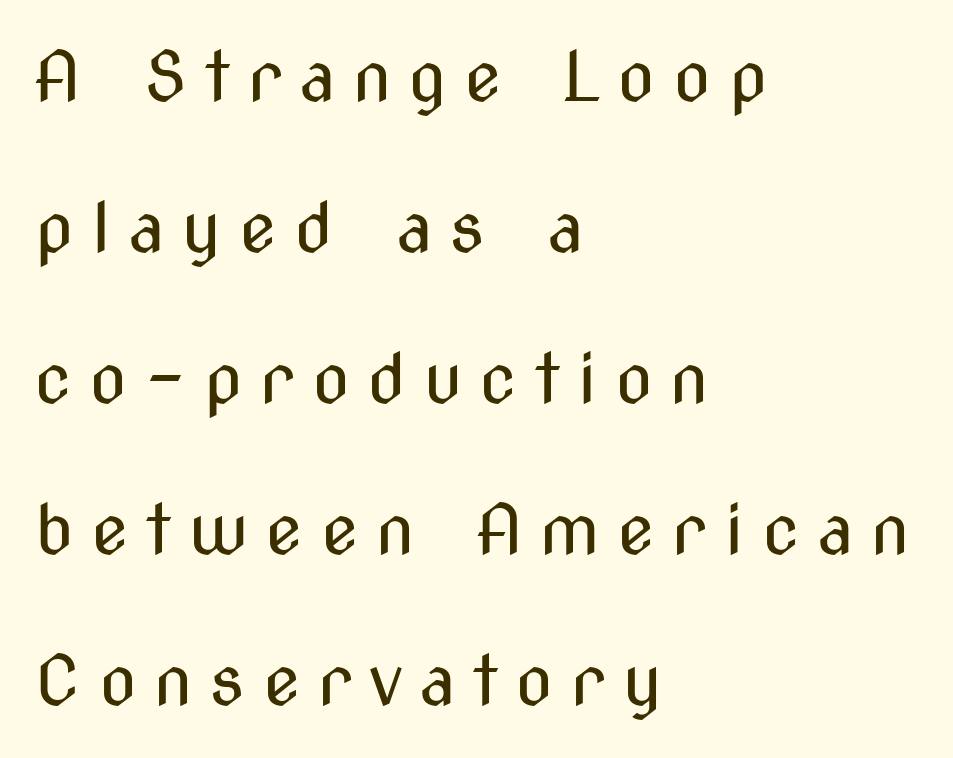
The space between consecutive lines is lavish. Plain, unruled lines of type. The lettering holds an erect, upright posture throughout. Compared with a centered layout, this one pins lines to the left instead. Honestly, the letter spacing is so wide it's the main thing you notice.
